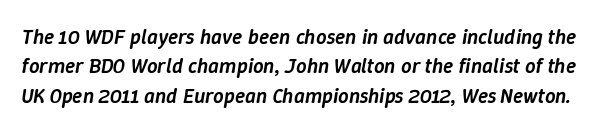
Q: Is the text bold? A: Semi-bold.
Q: Is the text italic (slanted)? A: Yes, it leans right by about 9 degrees.
Q: Is the text underlined? A: No.
Q: Is the spacing between letters normal or unusually wide? A: Normal.
Q: Is the spacing between lines tight, normal or loose? A: Normal.
